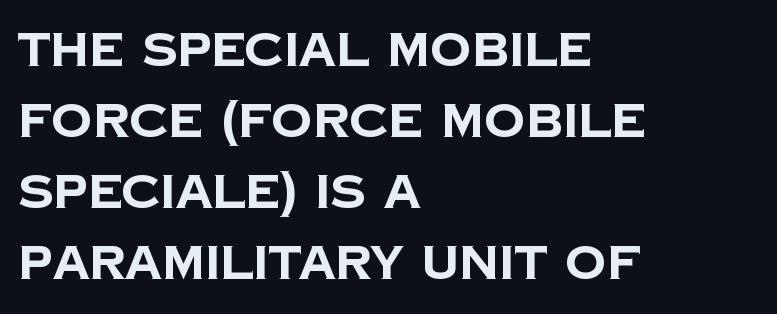
In terms of weight, the rendering is a true, heavy bold. The rows are spaced the way most documents space them. The passage shown has conventional tracking throughout. Visually the block forms a straight wall on the left and a jagged coastline on the right. This rendering employs a face without finishing strokes, i.e., a sans-serif.
